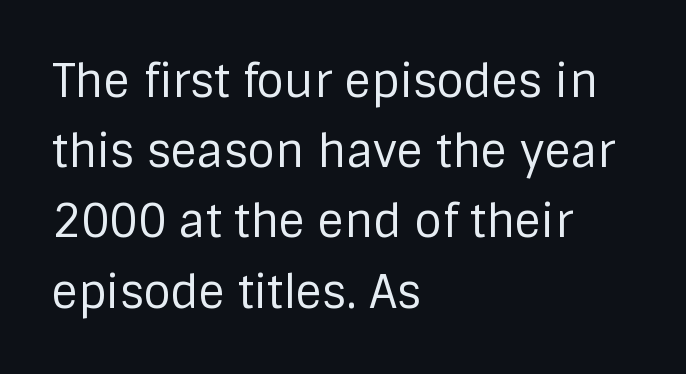
Q: Is the text bold? A: No.
Q: Is the text italic (slanted)? A: No, it is upright.
Q: Is the typeface a serif or a sans-serif typeface? A: Sans-serif.
Q: Is the text underlined? A: No.
Q: How is the paragraph aligned? A: Left-aligned.
Q: Is the spacing between letters normal or unusually wide? A: Normal.
Q: Is the spacing between lines tight, normal or loose? A: Normal.
Q: Width (condensed, normal, or wide)? A: Normal.
Q: Stroke contrast? A: Low.
Q: x-height? A: Large.
Q: Monospaced? A: No.
